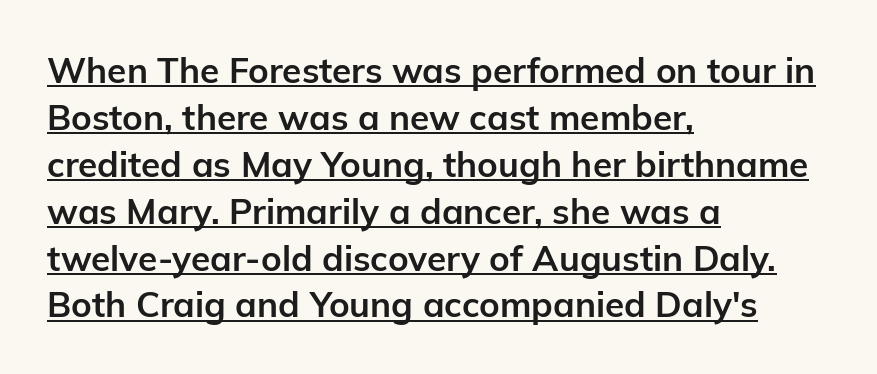
The leading is moderate, giving the passage an even texture. Quick note: underline on. Caption: multi-line text, flush left, ragged right. The face used here is rendered with its standard letterfit.
